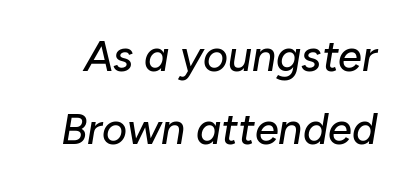
The image shows 43 px text type, italic (leaning right); set normal line spacing (1.7x), normal letter spacing, not underlined; low stroke contrast and a medium x-height.
